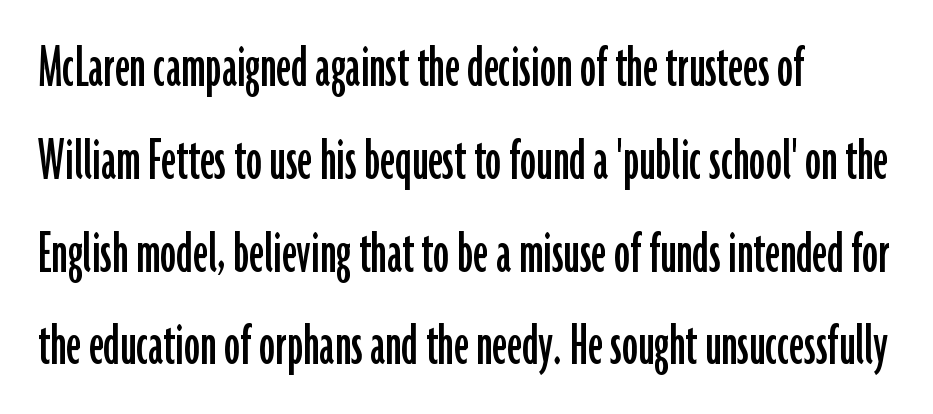
{"serif": "no", "italic": "no", "width": "condensed", "stroke_contrast": "low", "x_height": "medium", "monospaced": "no", "underline": "no", "align": "left", "line_spacing": "normal", "line_spacing_ratio": 1.45, "letter_spacing": "normal", "letter_spacing_em": 0.0, "glyph_px": 64}
